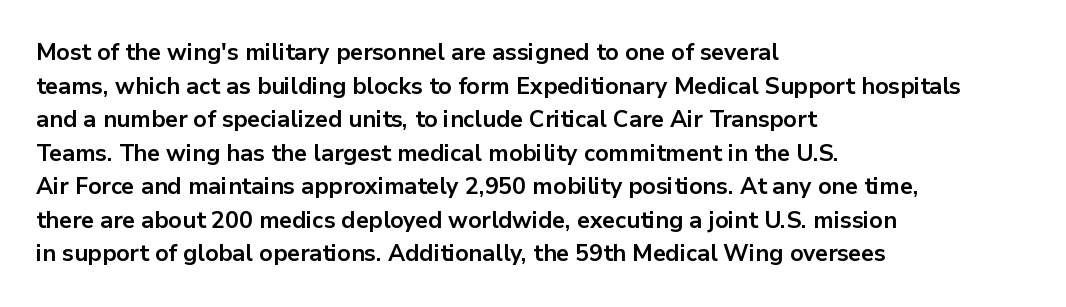
The image shows 23 px bold type, upright; set left-aligned, normal line spacing (1.46x), normal letter spacing, not underlined.
